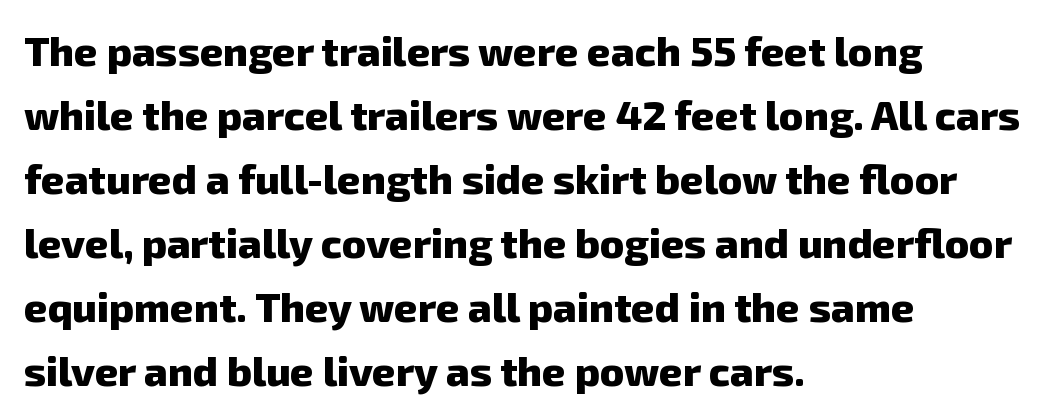
Q: Is the text bold? A: Yes.
Q: Is the typeface a serif or a sans-serif typeface? A: Sans-serif.
Q: Is the text underlined? A: No.
Q: How is the paragraph aligned? A: Left-aligned.
Q: Is the spacing between letters normal or unusually wide? A: Normal.
Q: Is the spacing between lines tight, normal or loose? A: Normal.
Q: Width (condensed, normal, or wide)? A: Normal.
Q: Stroke contrast? A: Low.
Q: x-height? A: Medium.
Q: Monospaced? A: No.
